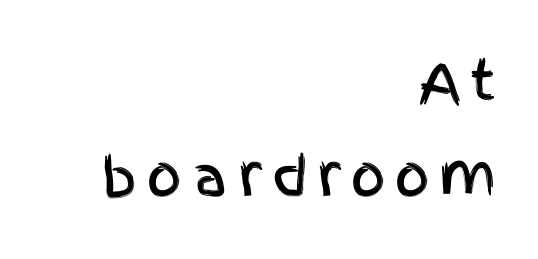
The image shows 54 px condensed sans-serif type, upright; set right-aligned, line spacing 1.73x, not underlined; a large x-height.
